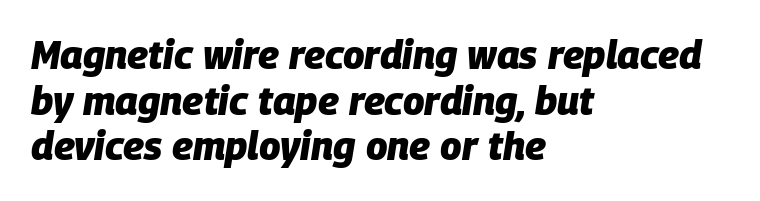
This sample is left-justified, so line endings fall wherever the words run out. Quick note: italic. Standard letterfit; no display-style spreading of the glyphs. The passage shown is typed in a proportional face where columns would drift.
